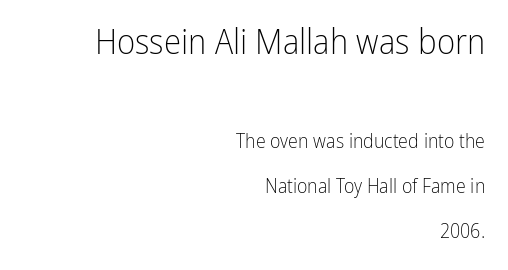
{"serif": "no", "italic": "no", "bold": "no", "weight": "light", "width": "condensed", "stroke_contrast": "low", "x_height": "medium", "monospaced": "no", "underline": "no", "align": "right", "line_spacing": "loose", "line_spacing_ratio": 2.26, "letter_spacing": "normal", "letter_spacing_em": 0.0, "larger_block": "first", "size_ratio": 1.75, "glyph_px": 35}
